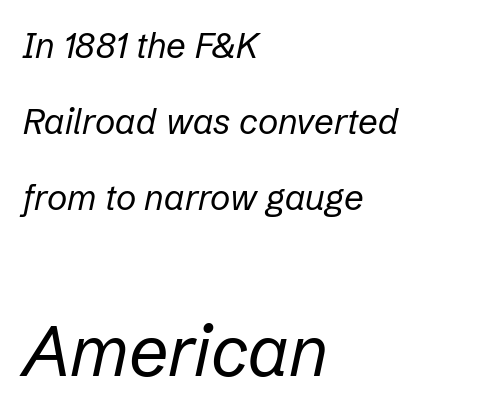
The letters sit at their default tracking, neither squeezed nor spread. The passage shown is not bold in any degree. One glance says open: line gaps are wider than usual. Horizontal alignment here is leftward, the default for most running prose.
